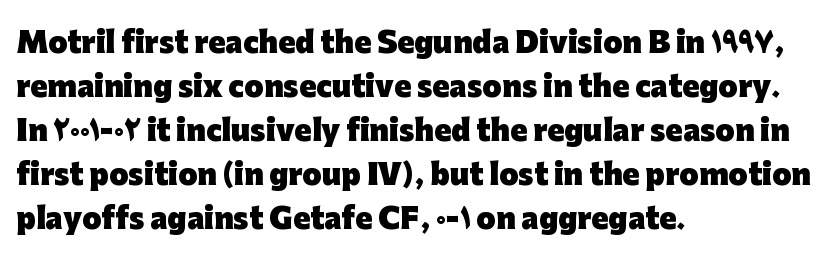
{"serif": "no", "italic": "no", "bold": "yes", "weight": "heavy", "width": "normal", "stroke_contrast": "low", "x_height": "medium", "monospaced": "no", "underline": "no", "align": "left", "line_spacing": "normal", "line_spacing_ratio": 1.57, "letter_spacing": "normal", "letter_spacing_em": 0.0, "glyph_px": 28}
